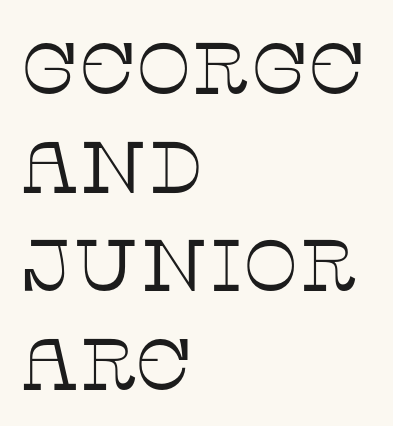
{"serif": "yes", "italic": "no", "bold": "no", "weight": "thin", "width": "normal", "stroke_contrast": "low", "x_height": "large", "monospaced": "no", "underline": "no", "align": "left", "line_spacing": "normal", "line_spacing_ratio": 1.35, "letter_spacing": "normal", "letter_spacing_em": 0.0, "glyph_px": 73}
